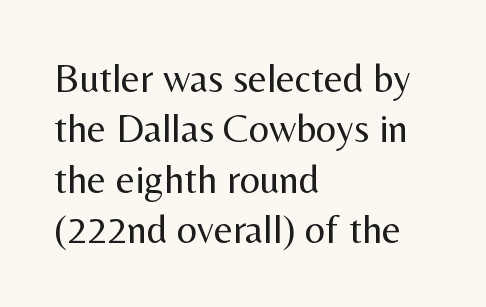
The image shows 40 px regular-weight sans-serif type, upright; set left-aligned, normal line spacing (1.26x), normal letter spacing, not underlined; medium stroke contrast and a medium x-height.
